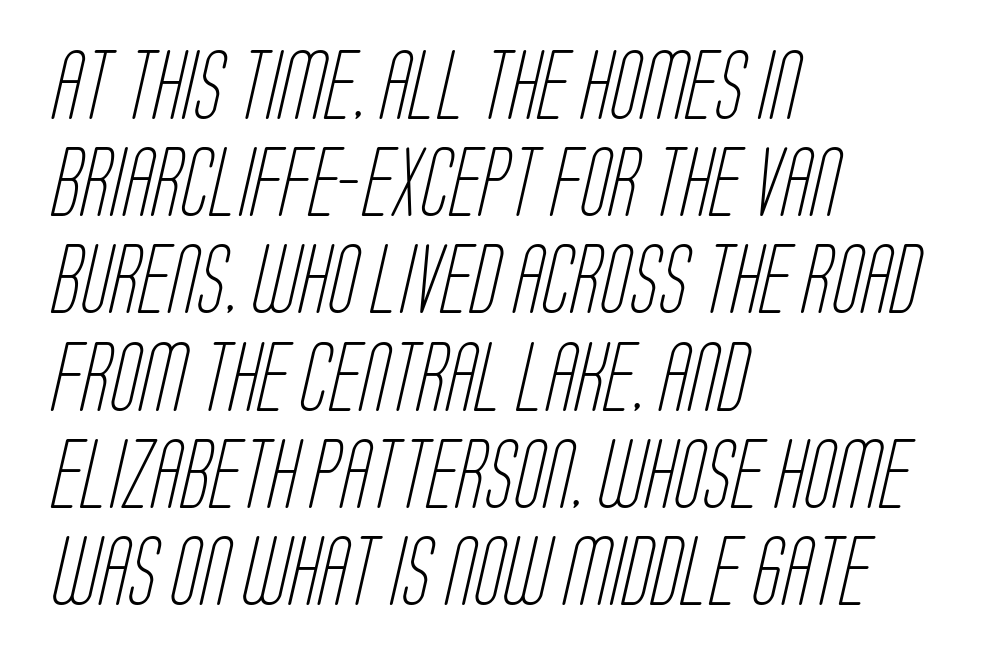
The image shows 68 px light, condensed sans-serif type; set left-aligned, normal line spacing (1.43x), normal letter spacing, not underlined; low stroke contrast and a large x-height.
